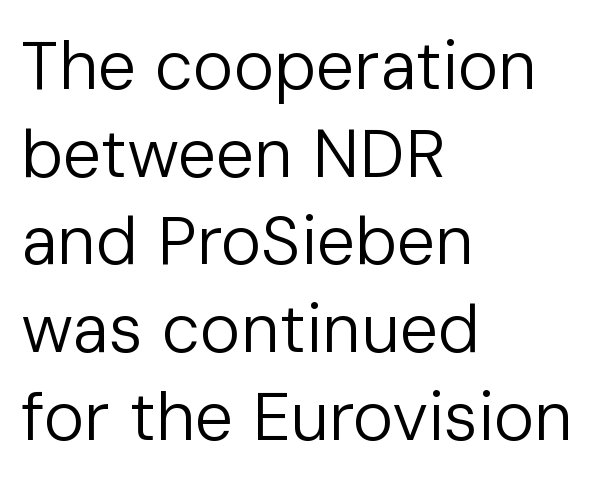
The image shows 68 px regular-weight sans-serif type, upright; set left-aligned, normal line spacing (1.29x), normal letter spacing, not underlined; low stroke contrast and a medium x-height.
